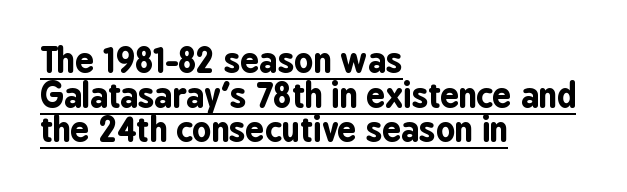
{"serif": "no", "italic": "no", "bold": "yes", "weight": "bold", "width": "condensed", "stroke_contrast": "low", "x_height": "medium", "monospaced": "no", "underline": "yes", "align": "left", "line_spacing": "tight", "line_spacing_ratio": 1.05, "letter_spacing": "normal", "letter_spacing_em": 0.0, "glyph_px": 33}
